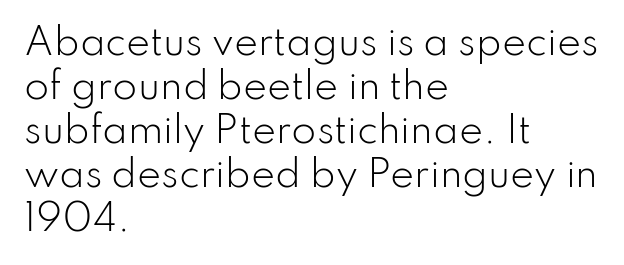
The image shows 36 px light sans-serif type, upright; set left-aligned, line spacing 1.22x, normal letter spacing, not underlined; low stroke contrast and a small x-height.
